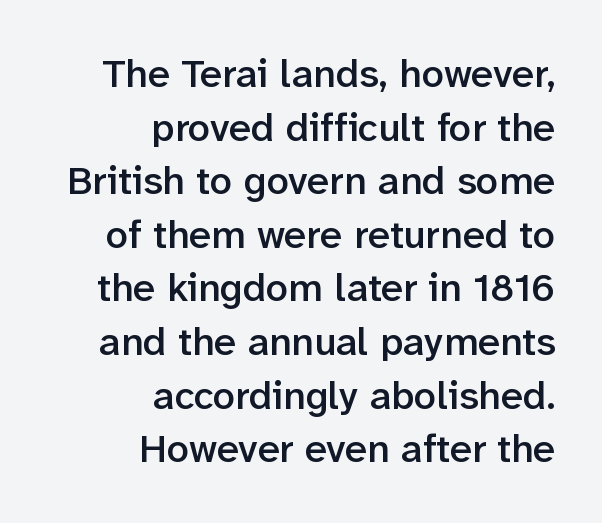
The image shows 40 px semibold sans-serif type, upright; set right-aligned, normal line spacing (1.34x), normal letter spacing, not underlined; low stroke contrast and a medium x-height.
